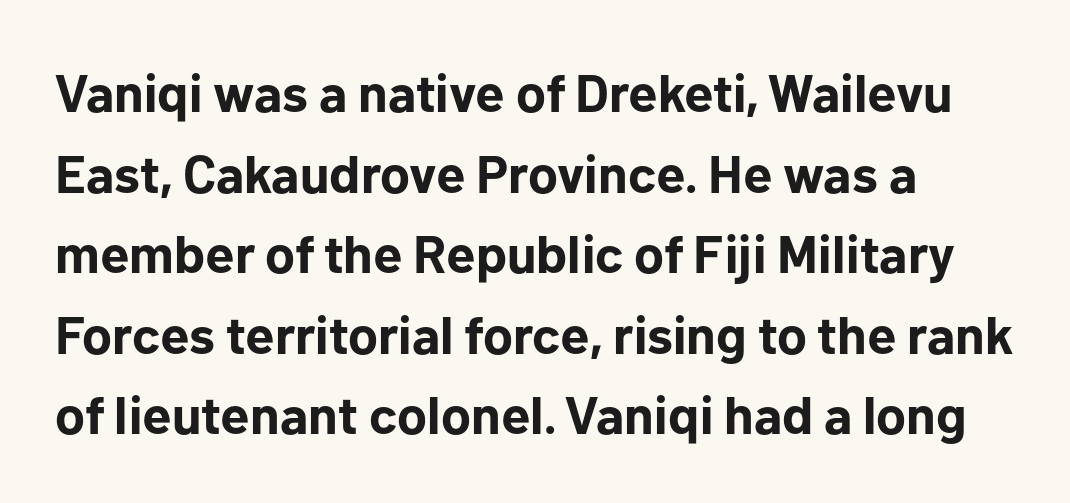
Q: Is the text bold? A: Yes.
Q: Is the text italic (slanted)? A: No, it is upright.
Q: Is the typeface a serif or a sans-serif typeface? A: Sans-serif.
Q: Is the text underlined? A: No.
Q: How is the paragraph aligned? A: Left-aligned.
Q: Is the spacing between letters normal or unusually wide? A: Normal.
Q: Is the spacing between lines tight, normal or loose? A: Normal.
Q: Width (condensed, normal, or wide)? A: Normal.
Q: Stroke contrast? A: Low.
Q: x-height? A: Medium.
Q: Monospaced? A: No.
